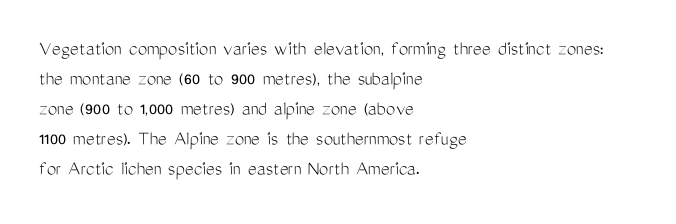
Compared with typical body copy, the letter spacing here is the same. The text block is weighted toward the left margin, trailing off unevenly rightward. The foot of each line stays bare and open. Evenly set lines give the paragraph a standard silhouette. Stroke thickness stays within the range of a standard reading face or lighter.
